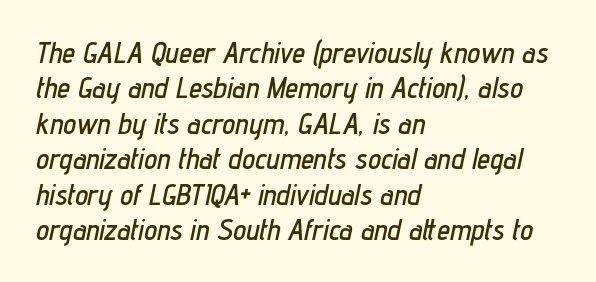
The image shows 29 px condensed type, italic (leaning right); set left-aligned, line spacing 1.22x, normal letter spacing, not underlined; low stroke contrast and a medium x-height.
